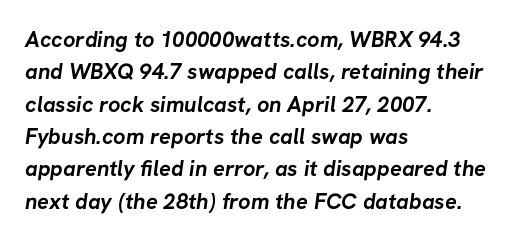
{"bold": "yes", "underline": "no", "align": "left", "line_spacing": "normal", "line_spacing_ratio": 1.47, "letter_spacing": "normal", "letter_spacing_em": 0.0, "glyph_px": 22}
